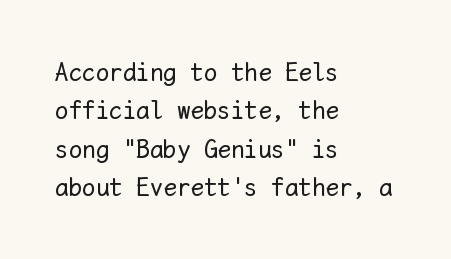
The image shows 27 px text type, upright; set left-aligned, normal line spacing (1.42x), normal letter spacing, not underlined.
